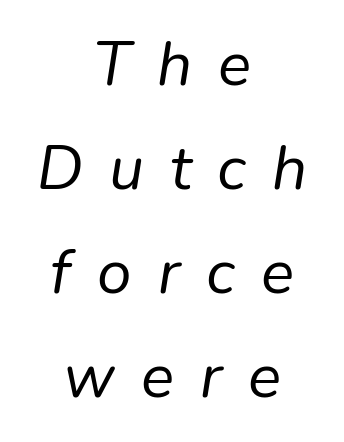
{"italic": "yes", "lean": "right", "slant_degrees": 9, "bold": "no", "weight": "regular", "width": "normal", "stroke_contrast": "low", "x_height": "medium", "monospaced": "no", "underline": "no", "align": "center", "line_spacing": "normal", "line_spacing_ratio": 1.68, "letter_spacing": "wide", "letter_spacing_em": 0.42, "glyph_px": 62}
